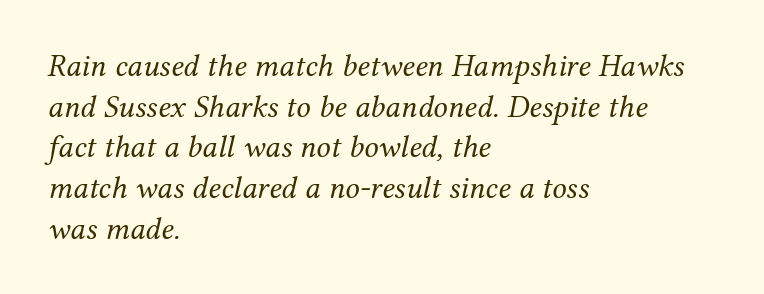
{"serif": "yes", "italic": "yes", "lean": "right", "slant_degrees": 12, "bold": "no", "weight": "regular", "width": "normal", "stroke_contrast": "medium", "x_height": "medium", "monospaced": "no", "underline": "no", "align": "left", "line_spacing": "normal", "line_spacing_ratio": 1.27, "letter_spacing": "normal", "letter_spacing_em": 0.0, "glyph_px": 32}
